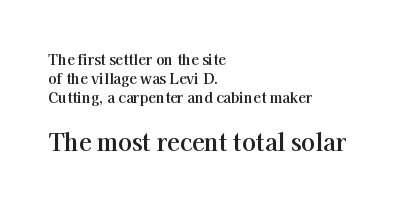
{"italic": "no", "bold": "yes", "underline": "no", "align": "left", "line_spacing": "normal", "line_spacing_ratio": 1.36, "letter_spacing": "normal", "letter_spacing_em": 0.0, "larger_block": "second", "size_ratio": 1.64, "glyph_px": 23}
